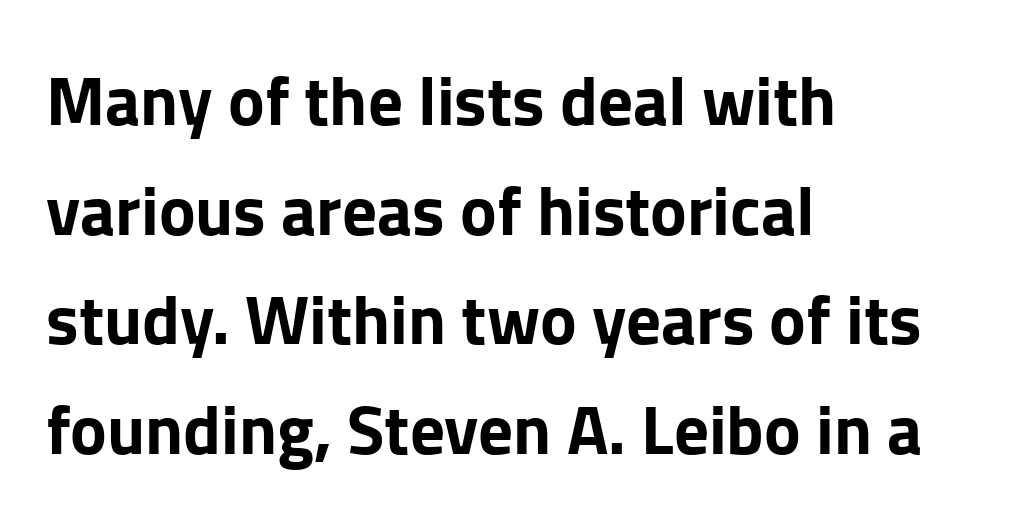
{"serif": "no", "italic": "no", "bold": "yes", "weight": "bold", "width": "normal", "stroke_contrast": "low", "x_height": "medium", "monospaced": "no", "underline": "no", "align": "left", "line_spacing": "normal", "line_spacing_ratio": 1.59, "letter_spacing": "normal", "letter_spacing_em": 0.0, "glyph_px": 69}
